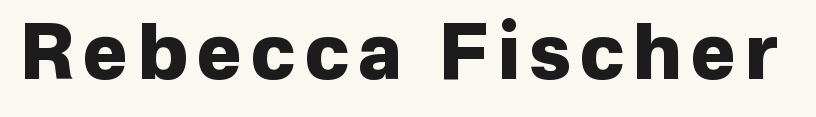
Is this a fixed-width face? No — the glyphs have proportional, varying widths. Chunky letters — that's bold for sure. If you drew a line through each stem, it would be perfectly vertical. Nope, no serifs anywhere on these letters. Rule under the text: the space is simply empty.
